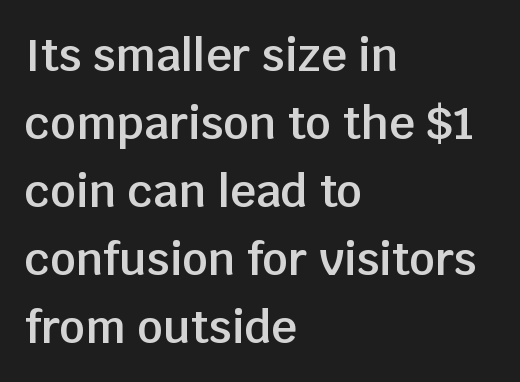
{"serif": "no", "italic": "no", "bold": "semi", "weight": "semibold", "width": "normal", "stroke_contrast": "low", "x_height": "large", "monospaced": "no", "underline": "no", "align": "left", "line_spacing": "normal", "line_spacing_ratio": 1.51, "letter_spacing": "normal", "letter_spacing_em": 0.0, "glyph_px": 45}
